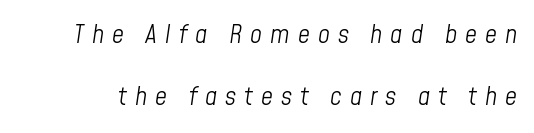
{"italic": "yes", "lean": "right", "slant_degrees": 8, "bold": "no", "underline": "no", "line_spacing": "loose", "line_spacing_ratio": 2.37, "letter_spacing": "wide", "letter_spacing_em": 0.31, "glyph_px": 26}
